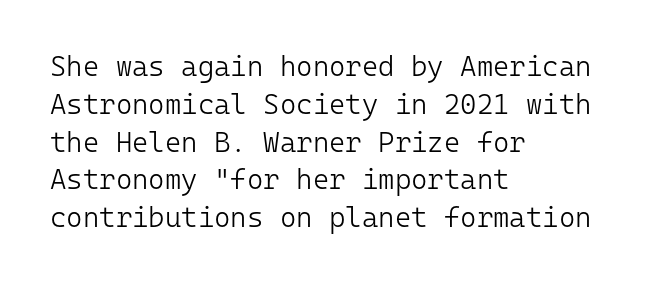
Does the copy run flush right? No — it runs flush left. Unbolded letterforms with no extra heft. These lines are rendered in a fixed-pitch font. Notice how descenders clear the ascenders below comfortably — that's standard leading. A clean baseline with only descenders dipping below it. Characters follow at the spacing the type designer built in.
